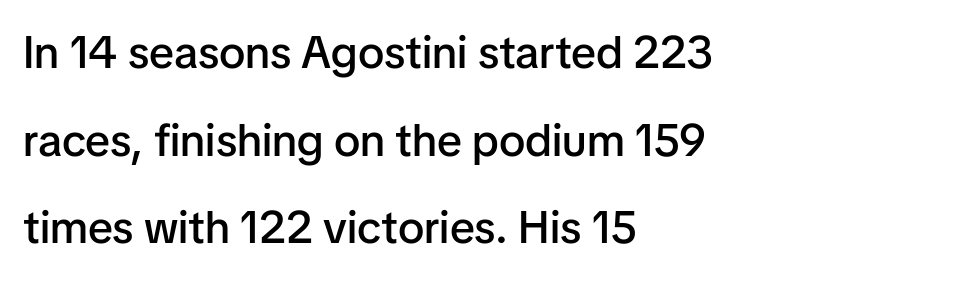
{"serif": "no", "italic": "no", "bold": "semi", "weight": "semibold", "width": "normal", "stroke_contrast": "low", "x_height": "medium", "monospaced": "no", "underline": "no", "align": "left", "line_spacing": "loose", "line_spacing_ratio": 1.95, "letter_spacing": "normal", "letter_spacing_em": 0.0, "glyph_px": 45}
